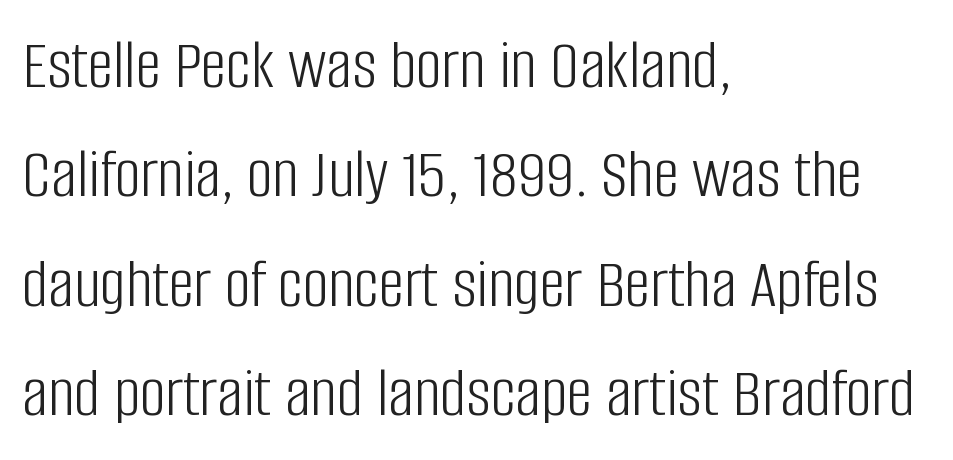
The image shows 72 px light, condensed sans-serif type, upright; set left-aligned, normal line spacing (1.52x), normal letter spacing, not underlined; low stroke contrast and a large x-height.
